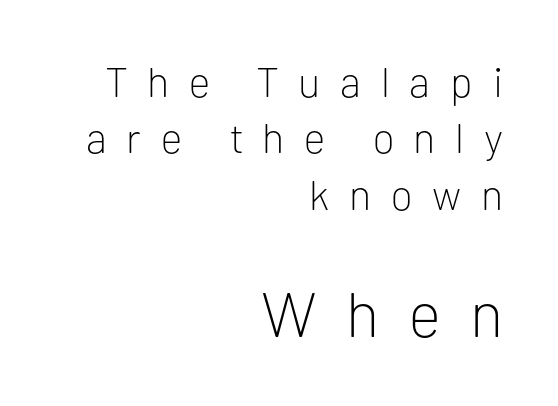
Q: Is the text bold? A: No.
Q: Is the text italic (slanted)? A: No, it is upright.
Q: Is the typeface a serif or a sans-serif typeface? A: Sans-serif.
Q: Is the text underlined? A: No.
Q: How is the paragraph aligned? A: Right-aligned.
Q: Is the spacing between letters normal or unusually wide? A: Unusually wide.
Q: Is the spacing between lines tight, normal or loose? A: Normal.
Q: Which block of text is set in a larger size, the first (top) or the second (bottom)? A: The second (bottom) one.
Q: Width (condensed, normal, or wide)? A: Normal.
Q: Stroke contrast? A: Low.
Q: x-height? A: Medium.
Q: Monospaced? A: No.
